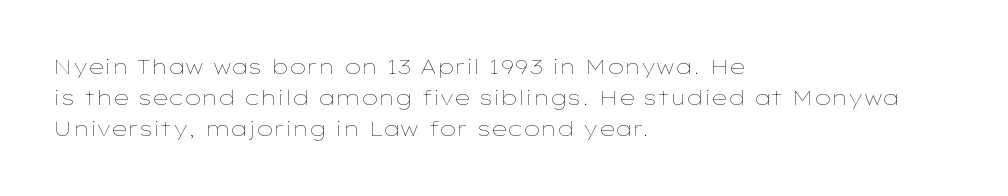
Q: Is the text bold? A: No.
Q: Is the text italic (slanted)? A: No, it is upright.
Q: Is the text underlined? A: No.
Q: How is the paragraph aligned? A: Left-aligned.
Q: Is the spacing between letters normal or unusually wide? A: Normal.
Q: Is the spacing between lines tight, normal or loose? A: Normal.
